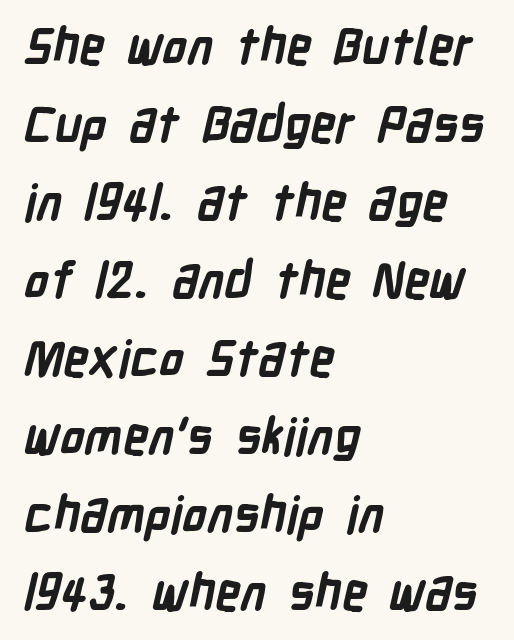
Regarding serifs, this sample does without them. The line texture is even and compact thanks to regular tracking. This sample has the flowing, uneven cadence of proportional lettering. Heavy-handed strokes throughout: this text is bold.
